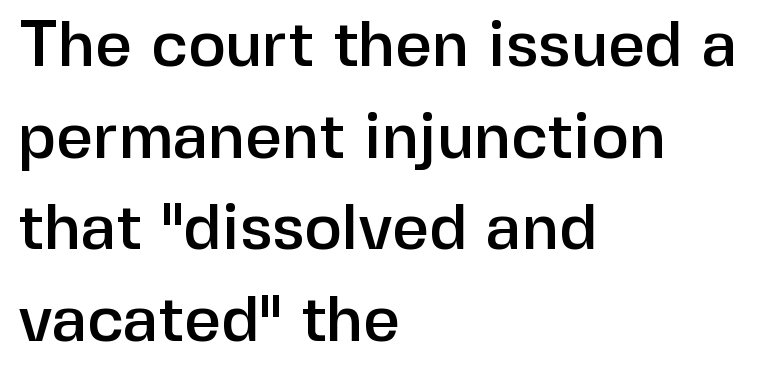
Q: Is the text italic (slanted)? A: No, it is upright.
Q: Is the typeface a serif or a sans-serif typeface? A: Sans-serif.
Q: Is the text underlined? A: No.
Q: How is the paragraph aligned? A: Left-aligned.
Q: Is the spacing between letters normal or unusually wide? A: Normal.
Q: Is the spacing between lines tight, normal or loose? A: Normal.
Q: Width (condensed, normal, or wide)? A: Normal.
Q: Stroke contrast? A: Low.
Q: x-height? A: Medium.
Q: Monospaced? A: No.
